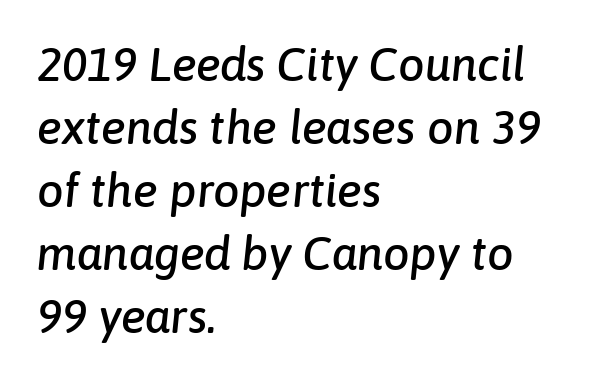
Does the leading feel generous? No, just average. A typesetter would call this proportional, since set widths differ per character. Characters follow at the spacing the type designer built in. When letters slant like this, we call the style italic. Decoration check: the copy has no underline.
